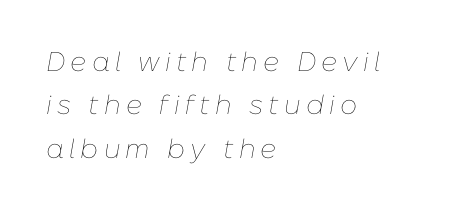
This is oblique type, the kind used for emphasis or titles. The block of text has a typical density, with ordinary space between rows. Descenders hang freely into open space. Casual observation: everything's shoved over to the left. No letter is thick-stroked: the sample isn't bold.
